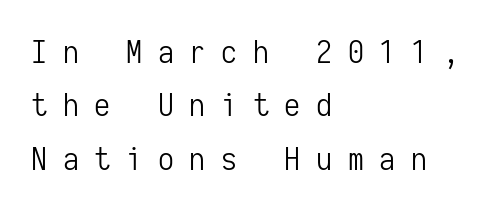
Q: Is the text bold? A: No.
Q: Is the text italic (slanted)? A: No, it is upright.
Q: Is the typeface a serif or a sans-serif typeface? A: Sans-serif.
Q: Is the text underlined? A: No.
Q: How is the paragraph aligned? A: Left-aligned.
Q: Is the spacing between letters normal or unusually wide? A: Unusually wide.
Q: Is the spacing between lines tight, normal or loose? A: Normal.
Q: Width (condensed, normal, or wide)? A: Condensed.
Q: Stroke contrast? A: Low.
Q: x-height? A: Medium.
Q: Monospaced? A: Yes.
